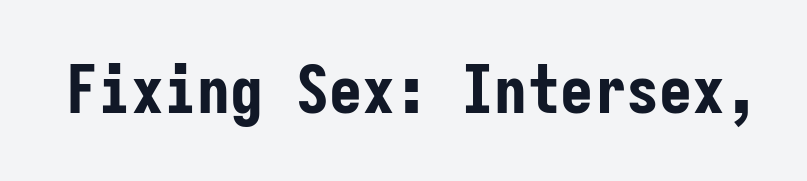
{"serif": "no", "italic": "no", "bold": "yes", "weight": "bold", "width": "condensed", "stroke_contrast": "low", "x_height": "medium", "monospaced": "yes", "underline": "no", "letter_spacing": "normal", "letter_spacing_em": 0.0, "glyph_px": 66}
